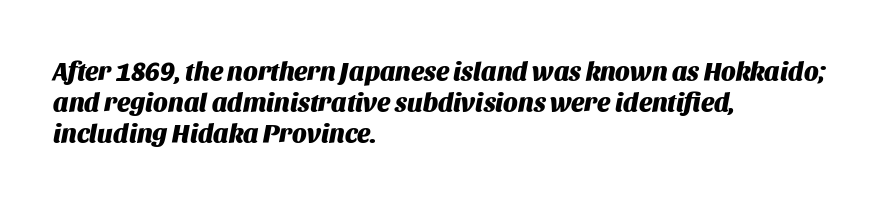
{"italic": "yes", "lean": "right", "slant_degrees": 11, "bold": "yes", "underline": "no", "align": "left", "line_spacing_ratio": 1.2, "letter_spacing": "normal", "letter_spacing_em": 0.0, "glyph_px": 26}
